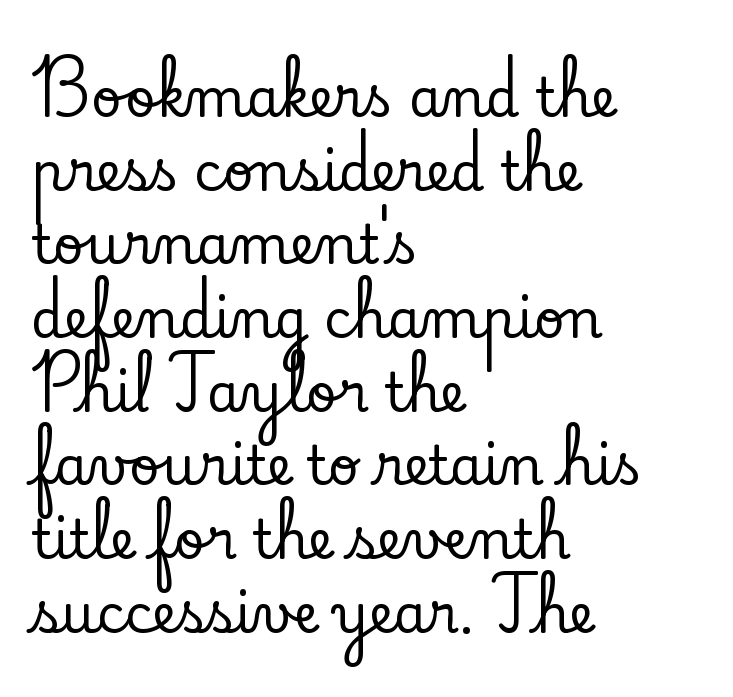
Q: Is the text italic (slanted)? A: No, it is upright.
Q: Is the typeface a serif or a sans-serif typeface? A: Serif.
Q: Is the text underlined? A: No.
Q: How is the paragraph aligned? A: Left-aligned.
Q: Is the spacing between letters normal or unusually wide? A: Normal.
Q: Is the spacing between lines tight, normal or loose? A: Normal.
Q: Width (condensed, normal, or wide)? A: Normal.
Q: Stroke contrast? A: Low.
Q: x-height? A: Small.
Q: Monospaced? A: No.
